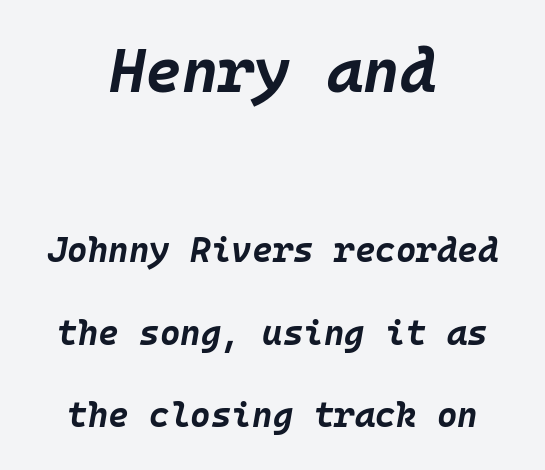
{"italic": "yes", "lean": "right", "slant_degrees": 10, "bold": "yes", "weight": "bold", "width": "normal", "stroke_contrast": "low", "x_height": "large", "monospaced": "yes", "underline": "no", "align": "center", "line_spacing": "loose", "line_spacing_ratio": 2.35, "letter_spacing": "normal", "letter_spacing_em": 0.0, "larger_block": "first", "size_ratio": 1.77, "glyph_px": 62}
